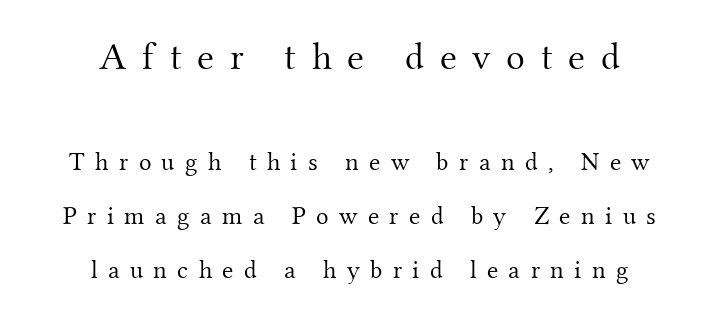
The leading is generous, giving the passage an open texture. This sample uses an upright cut, with every glyph sitting square on the baseline. Serif or sans? Serif — the stroke terminals have little feet. Varying glyph widths throughout — classic text-font behaviour.
